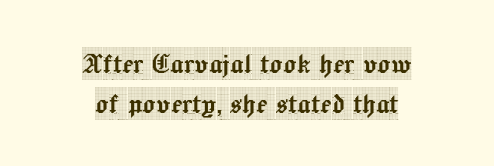
Think of a printed novel: that variable character pitch is what you see here. This sample is center-justified, so both line endings float freely. Inter-character spacing is left at the font's built-in metrics. Descender tails drop into unmarked territory. Upright lettering throughout.
